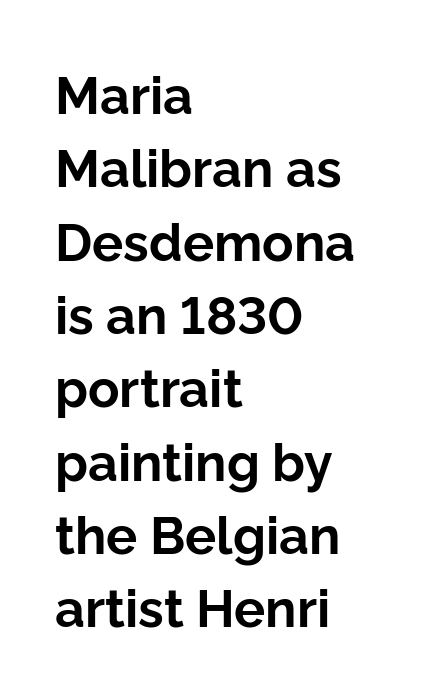
No extra tracking has been applied to these lines. Each letter keeps its own natural width here, so spacing adapts to shape. A sans-serif font was chosen for this passage. Leftover space on each line is placed entirely after the last word. Bare-footed words on every line.
